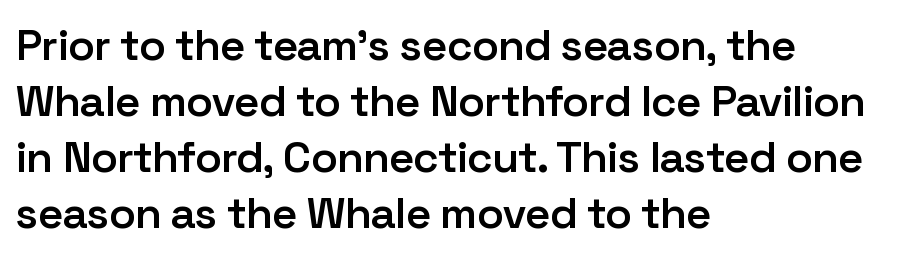
{"serif": "no", "italic": "no", "bold": "semi", "weight": "semibold", "width": "normal", "stroke_contrast": "low", "x_height": "medium", "monospaced": "no", "underline": "no", "align": "left", "line_spacing": "normal", "line_spacing_ratio": 1.27, "letter_spacing": "normal", "letter_spacing_em": 0.0, "glyph_px": 44}
